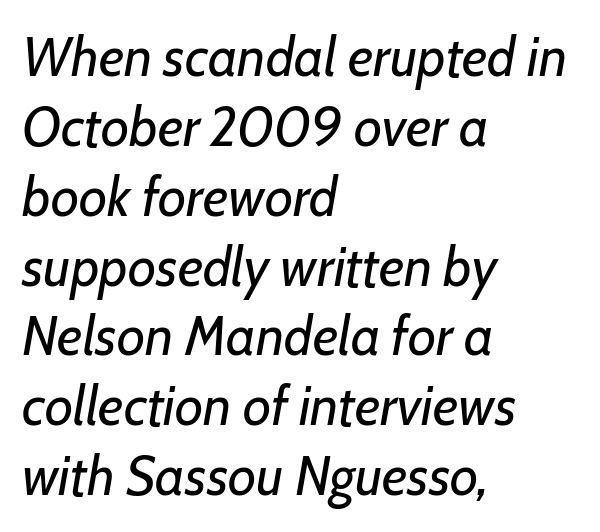
{"italic": "yes", "lean": "right", "slant_degrees": 7, "bold": "no", "weight": "regular", "width": "normal", "stroke_contrast": "low", "x_height": "medium", "monospaced": "no", "underline": "no", "align": "left", "line_spacing": "normal", "line_spacing_ratio": 1.27, "letter_spacing": "normal", "letter_spacing_em": 0.0, "glyph_px": 55}
